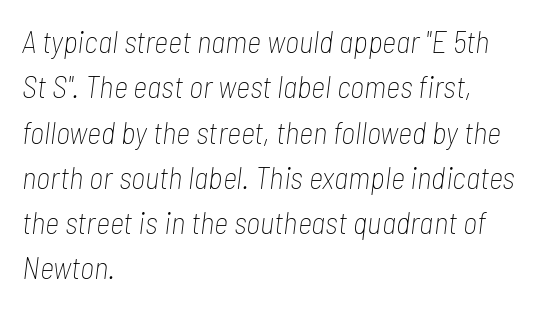
Typeset ragged right — the left edge is the straight one. Words appear dense and cohesive because spacing is normal. Baseline-to-baseline distance is the conventional proportion of letter height. The letterforms sit at book weight or below. Slant detected: the letters are inclined. The face used here is proportionally spaced, like ordinary book or web type.
